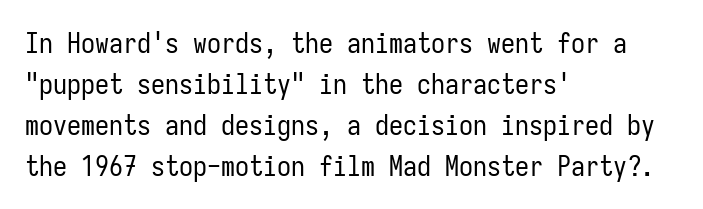
Q: Is the text bold? A: No.
Q: Is the text italic (slanted)? A: No, it is upright.
Q: Is the typeface a serif or a sans-serif typeface? A: Sans-serif.
Q: Is the text underlined? A: No.
Q: How is the paragraph aligned? A: Left-aligned.
Q: Is the spacing between letters normal or unusually wide? A: Normal.
Q: Is the spacing between lines tight, normal or loose? A: Normal.
Q: Width (condensed, normal, or wide)? A: Condensed.
Q: Stroke contrast? A: Low.
Q: x-height? A: Medium.
Q: Monospaced? A: Yes.
